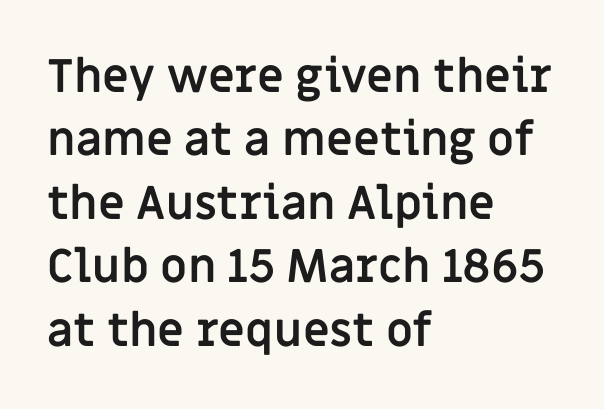
The image shows 46 px semibold sans-serif type, upright; set left-aligned, normal line spacing (1.38x), normal letter spacing, not underlined; low stroke contrast and a large x-height.
